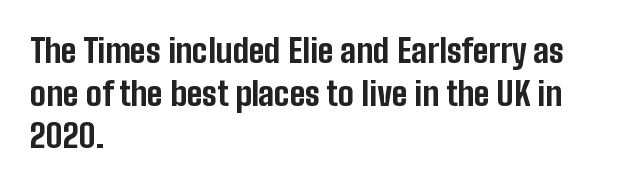
The font is running at its bold setting. If you measured baseline to baseline, you'd find a middling distance. Caption: standard tracking, unaltered. Decoration check: the copy has no underline. Each line starts at the same left margin while the right side varies.
